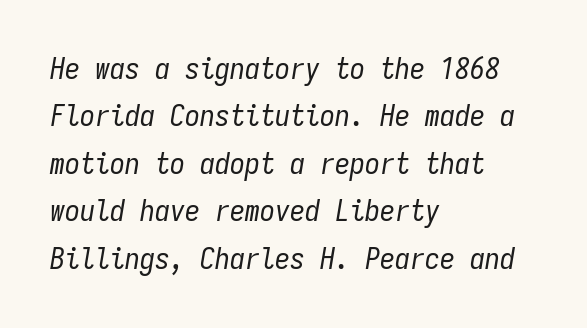
Italic? Definitely — the glyphs are oblique. Letters have the restrained weight of plain body copy at most. A typesetter would call this zero additional tracking. The zone under the glyphs is completely vacant.
